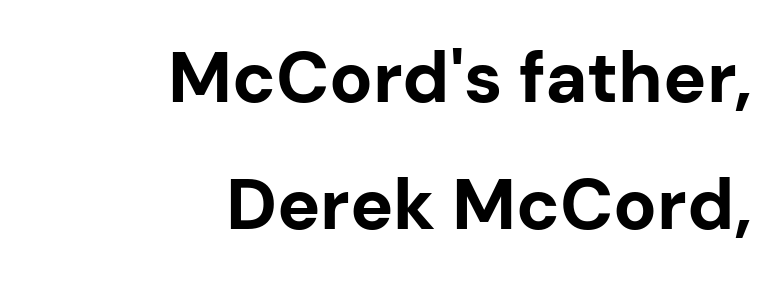
The image shows 72 px bold sans-serif type, upright; set right-aligned, line spacing 1.77x, normal letter spacing, not underlined; low stroke contrast and a medium x-height.
